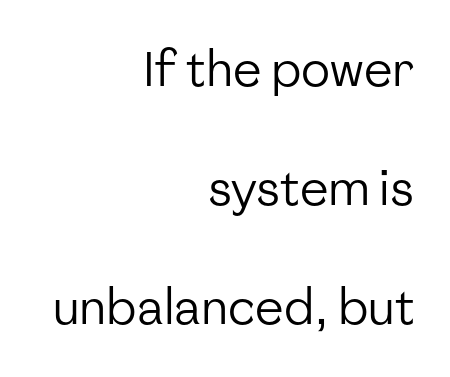
Q: Is the text bold? A: No.
Q: Is the text italic (slanted)? A: No, it is upright.
Q: Is the typeface a serif or a sans-serif typeface? A: Sans-serif.
Q: Is the text underlined? A: No.
Q: How is the paragraph aligned? A: Right-aligned.
Q: Is the spacing between letters normal or unusually wide? A: Normal.
Q: Is the spacing between lines tight, normal or loose? A: Loose.
Q: Width (condensed, normal, or wide)? A: Normal.
Q: Stroke contrast? A: Low.
Q: x-height? A: Medium.
Q: Monospaced? A: No.
